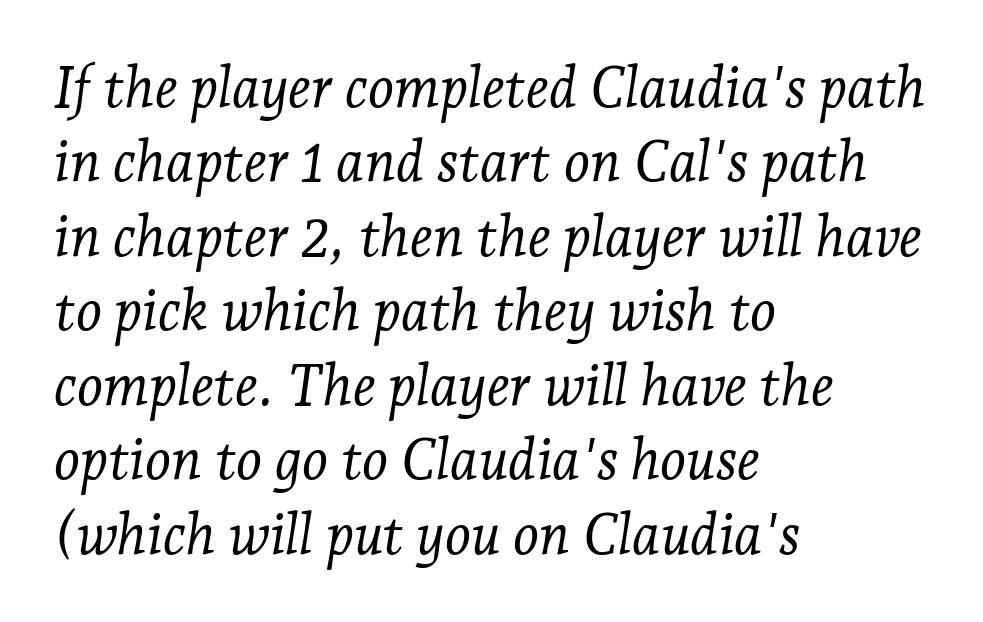
Q: Is the text bold? A: No.
Q: Is the text italic (slanted)? A: Yes, it leans right by about 7 degrees.
Q: Is the typeface a serif or a sans-serif typeface? A: Serif.
Q: Is the text underlined? A: No.
Q: How is the paragraph aligned? A: Left-aligned.
Q: Is the spacing between letters normal or unusually wide? A: Normal.
Q: Is the spacing between lines tight, normal or loose? A: Normal.
Q: Width (condensed, normal, or wide)? A: Normal.
Q: Stroke contrast? A: Low.
Q: x-height? A: Medium.
Q: Monospaced? A: No.
